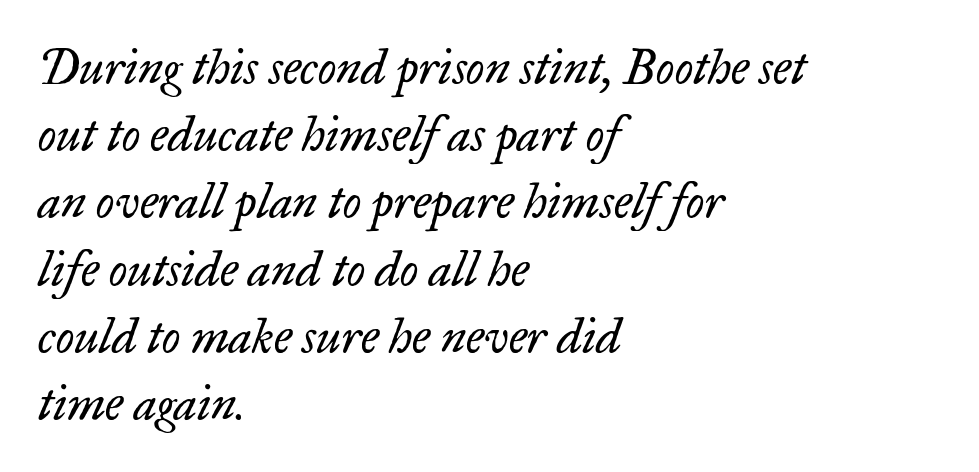
Q: Is the text bold? A: No.
Q: Is the text italic (slanted)? A: Yes, it leans right by about 17 degrees.
Q: Is the typeface a serif or a sans-serif typeface? A: Serif.
Q: Is the text underlined? A: No.
Q: How is the paragraph aligned? A: Left-aligned.
Q: Is the spacing between letters normal or unusually wide? A: Normal.
Q: Is the spacing between lines tight, normal or loose? A: Normal.
Q: Width (condensed, normal, or wide)? A: Normal.
Q: Stroke contrast? A: Low.
Q: x-height? A: Small.
Q: Monospaced? A: No.
